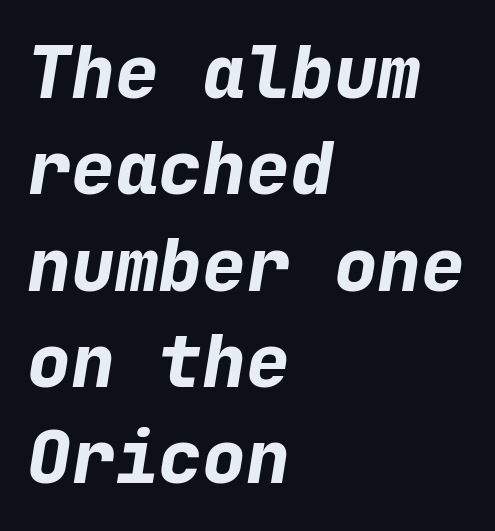
Q: Is the text bold? A: Yes.
Q: Is the text italic (slanted)? A: Yes, it leans right by about 9 degrees.
Q: Is the text underlined? A: No.
Q: How is the paragraph aligned? A: Left-aligned.
Q: Is the spacing between letters normal or unusually wide? A: Normal.
Q: Is the spacing between lines tight, normal or loose? A: Normal.
Q: Width (condensed, normal, or wide)? A: Normal.
Q: Stroke contrast? A: Low.
Q: x-height? A: Medium.
Q: Monospaced? A: Yes.
